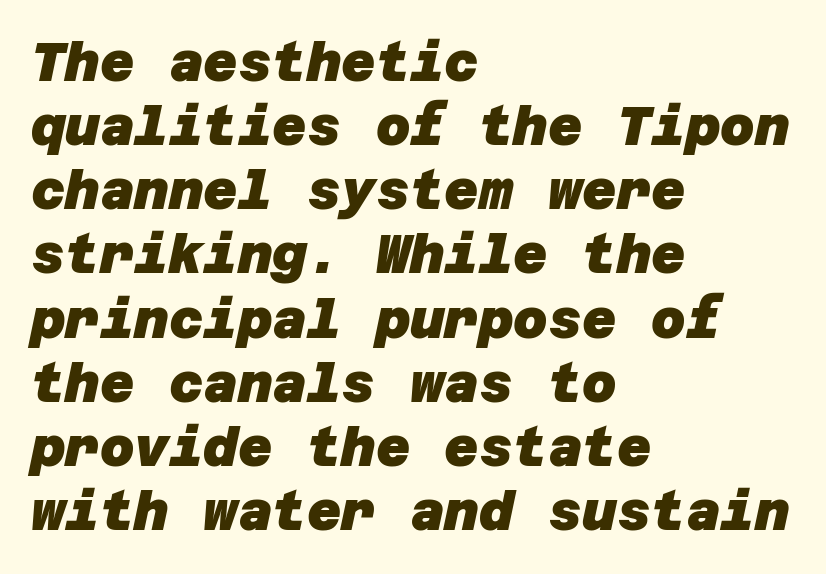
Q: Is the text bold? A: Yes.
Q: Is the typeface a serif or a sans-serif typeface? A: Sans-serif.
Q: Is the text underlined? A: No.
Q: How is the paragraph aligned? A: Left-aligned.
Q: Is the spacing between letters normal or unusually wide? A: Normal.
Q: Width (condensed, normal, or wide)? A: Normal.
Q: Stroke contrast? A: Low.
Q: x-height? A: Large.
